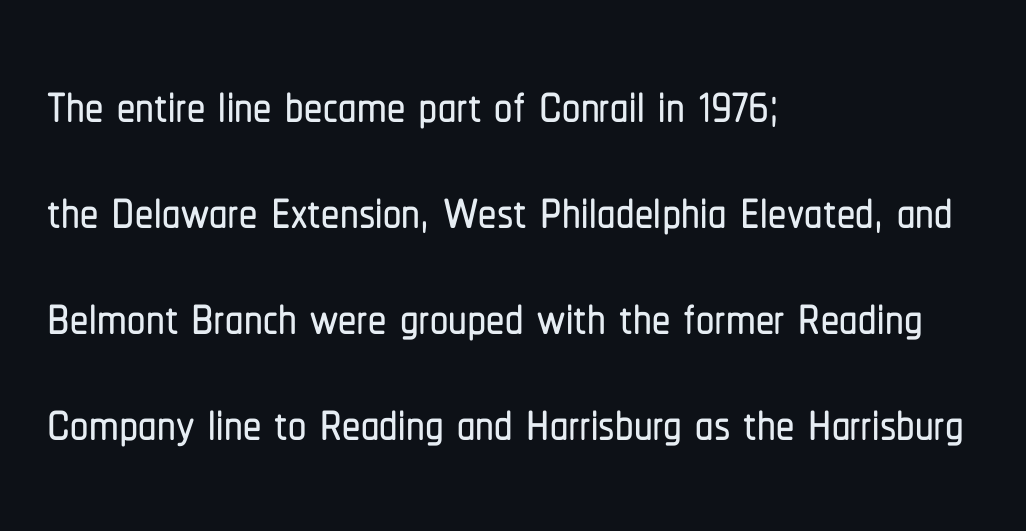
{"serif": "no", "italic": "no", "width": "condensed", "stroke_contrast": "low", "x_height": "medium", "monospaced": "no", "underline": "no", "align": "left", "line_spacing": "normal", "line_spacing_ratio": 1.45, "letter_spacing": "normal", "letter_spacing_em": 0.0, "glyph_px": 73}
